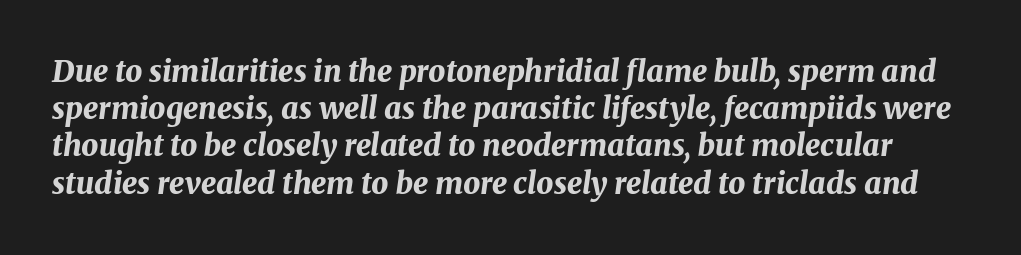
Each glyph is drawn with heavy, bold strokes. Character widths vary here, with narrow letters taking less room than wide ones. The words here are not underlined. The tracking reads as untouched default to a designer's eye.
